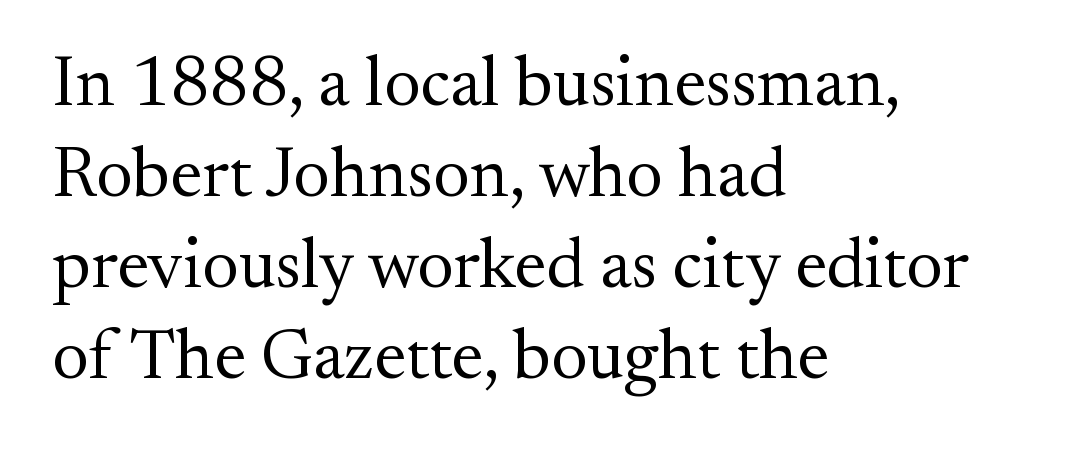
The image shows 71 px regular-weight serif type, upright; set left-aligned, normal line spacing (1.28x), normal letter spacing, not underlined; medium stroke contrast and a small x-height.
